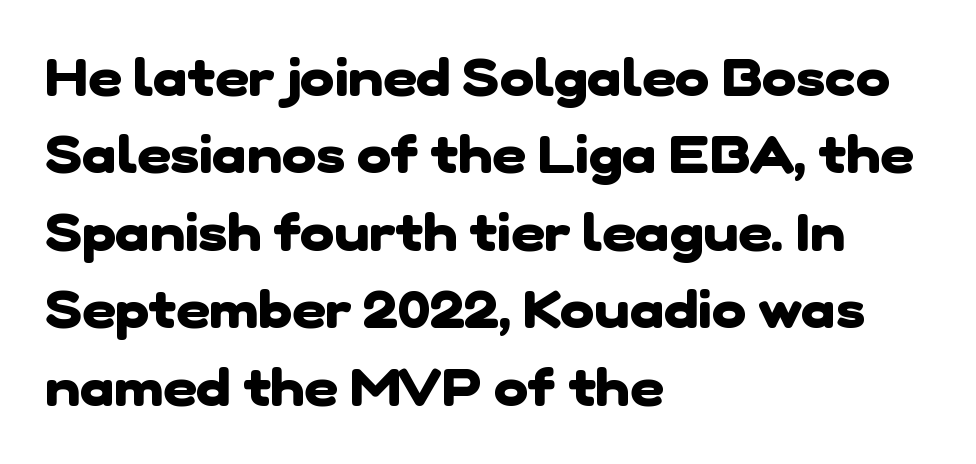
{"serif": "no", "bold": "yes", "weight": "heavy", "width": "normal", "stroke_contrast": "low", "x_height": "medium", "monospaced": "no", "underline": "no", "align": "left", "line_spacing": "normal", "line_spacing_ratio": 1.49, "letter_spacing": "normal", "letter_spacing_em": 0.0, "glyph_px": 52}
